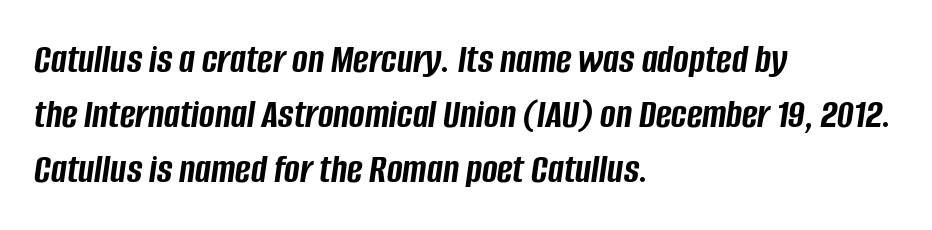
The image shows 42 px semibold, condensed type, italic (leaning right); set left-aligned, normal line spacing (1.31x), normal letter spacing, not underlined; low stroke contrast and a large x-height.
